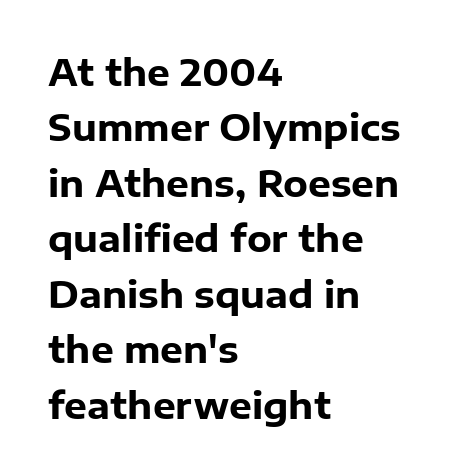
The image shows 36 px heavy sans-serif type, upright; set left-aligned, normal line spacing (1.54x), normal letter spacing, not underlined; low stroke contrast and a medium x-height.
